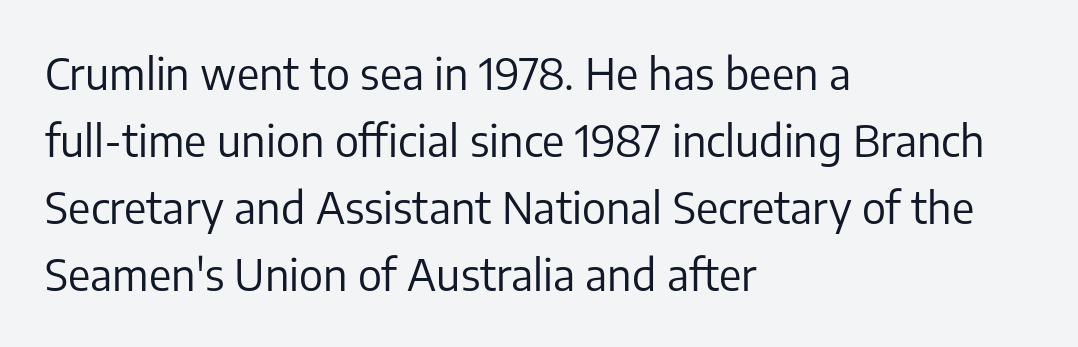
The image shows 43 px regular-weight sans-serif type, upright; set left-aligned, normal line spacing (1.56x), normal letter spacing, not underlined; low stroke contrast and a medium x-height.
